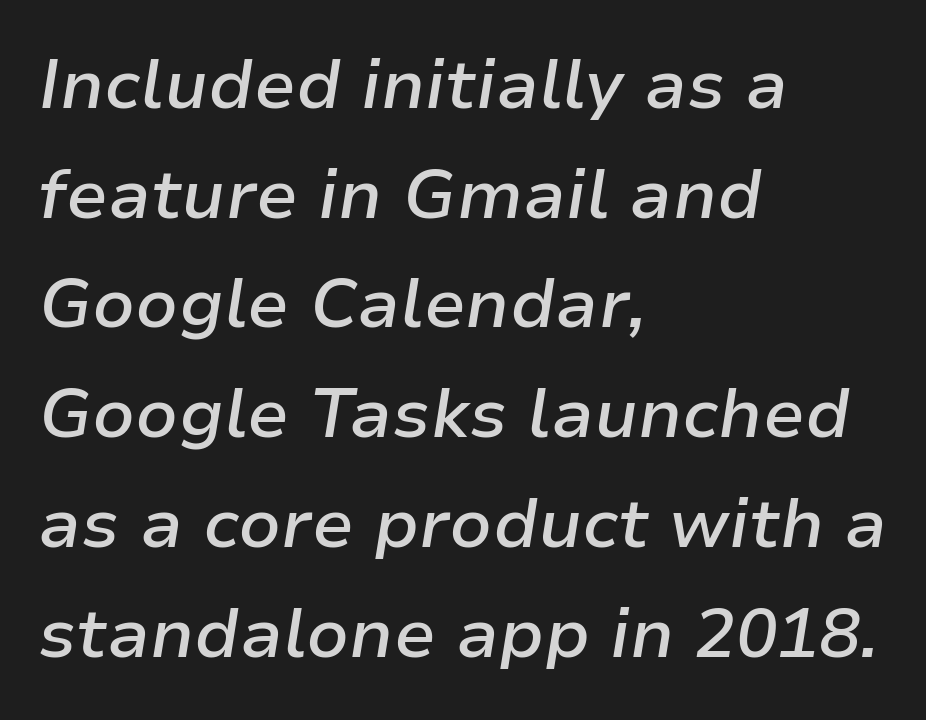
The image shows 69 px semibold type, italic (leaning right); set left-aligned, normal line spacing (1.59x), normal letter spacing, not underlined; low stroke contrast and a medium x-height.
